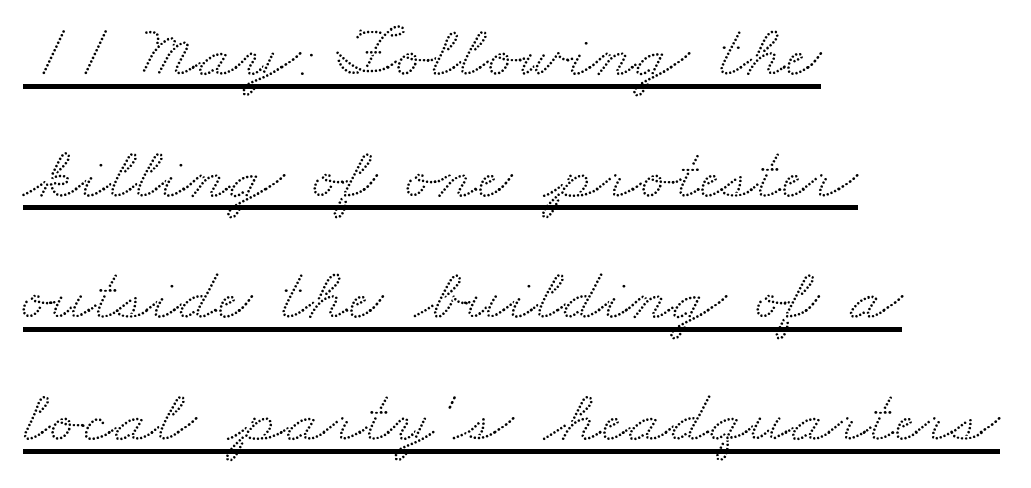
The image shows 76 px wide serif type; set left-aligned, normal line spacing (1.6x), normal letter spacing, underlined; medium stroke contrast and a small x-height.
